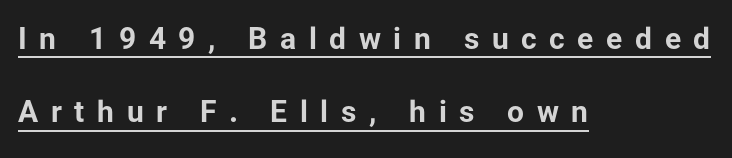
{"serif": "no", "italic": "no", "bold": "yes", "weight": "bold", "width": "normal", "stroke_contrast": "low", "x_height": "medium", "monospaced": "no", "underline": "yes", "align": "left", "line_spacing": "loose", "line_spacing_ratio": 2.45, "letter_spacing": "wide", "letter_spacing_em": 0.42, "glyph_px": 30}
